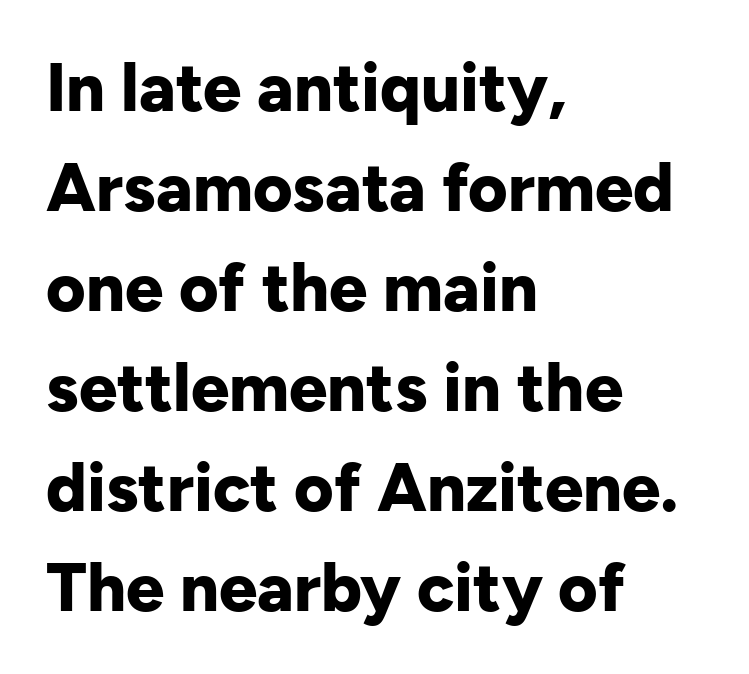
{"serif": "no", "italic": "no", "bold": "yes", "weight": "bold", "width": "normal", "stroke_contrast": "low", "x_height": "medium", "monospaced": "no", "underline": "no", "align": "left", "line_spacing": "normal", "line_spacing_ratio": 1.47, "letter_spacing": "normal", "letter_spacing_em": 0.0, "glyph_px": 68}
